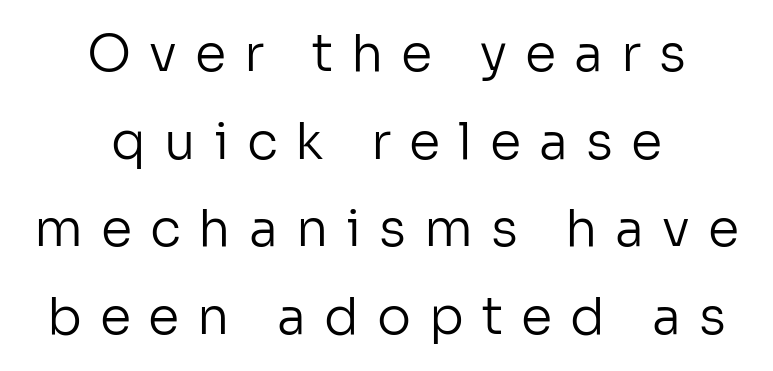
{"serif": "no", "italic": "no", "bold": "no", "weight": "regular", "width": "normal", "stroke_contrast": "low", "x_height": "medium", "monospaced": "no", "underline": "no", "align": "center", "line_spacing_ratio": 1.72, "letter_spacing": "wide", "letter_spacing_em": 0.35, "glyph_px": 51}
